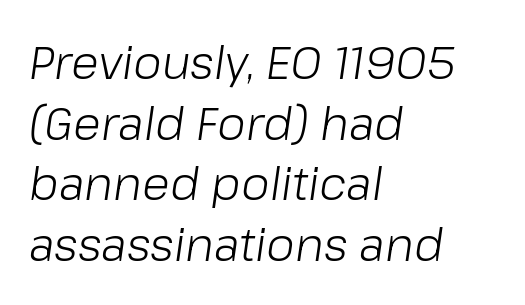
Q: Is the text bold? A: No.
Q: Is the text italic (slanted)? A: Yes, it leans right by about 8 degrees.
Q: Is the text underlined? A: No.
Q: How is the paragraph aligned? A: Left-aligned.
Q: Is the spacing between letters normal or unusually wide? A: Normal.
Q: Is the spacing between lines tight, normal or loose? A: Normal.
Q: Width (condensed, normal, or wide)? A: Normal.
Q: Stroke contrast? A: Low.
Q: x-height? A: Medium.
Q: Monospaced? A: No.
